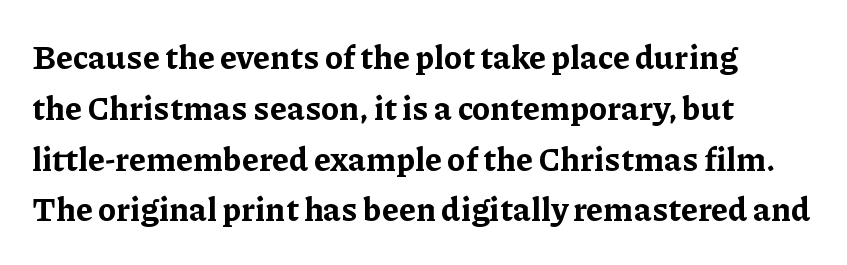
Q: Is the text bold? A: Yes.
Q: Is the text italic (slanted)? A: No, it is upright.
Q: Is the typeface a serif or a sans-serif typeface? A: Serif.
Q: Is the text underlined? A: No.
Q: How is the paragraph aligned? A: Left-aligned.
Q: Is the spacing between letters normal or unusually wide? A: Normal.
Q: Is the spacing between lines tight, normal or loose? A: Normal.
Q: Width (condensed, normal, or wide)? A: Normal.
Q: Stroke contrast? A: Low.
Q: x-height? A: Medium.
Q: Monospaced? A: No.
